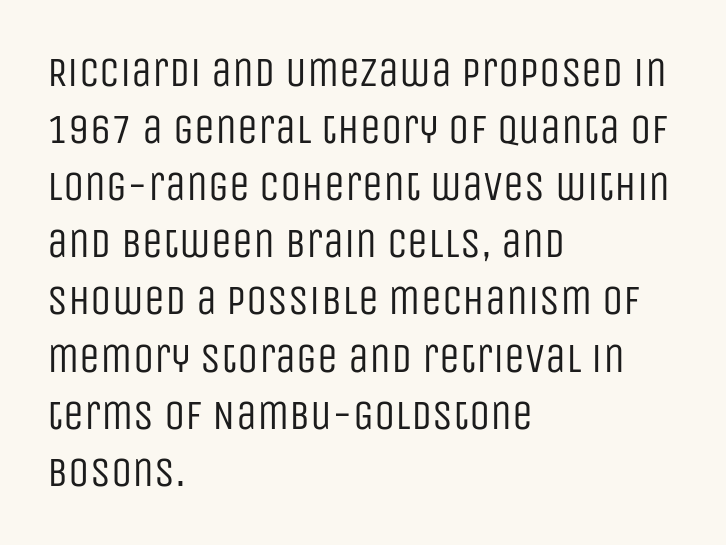
{"serif": "no", "italic": "no", "bold": "no", "weight": "regular", "width": "condensed", "stroke_contrast": "low", "x_height": "large", "monospaced": "no", "underline": "no", "align": "left", "line_spacing": "normal", "line_spacing_ratio": 1.36, "letter_spacing": "normal", "letter_spacing_em": 0.0, "glyph_px": 42}
